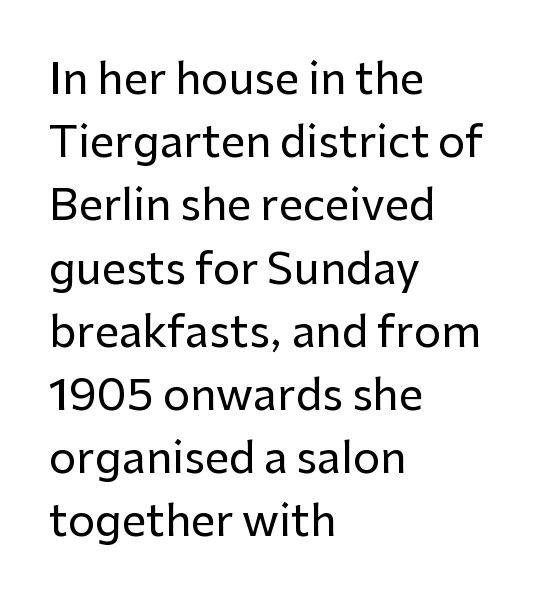
Q: Is the text italic (slanted)? A: No, it is upright.
Q: Is the typeface a serif or a sans-serif typeface? A: Sans-serif.
Q: Is the text underlined? A: No.
Q: How is the paragraph aligned? A: Left-aligned.
Q: Is the spacing between letters normal or unusually wide? A: Normal.
Q: Is the spacing between lines tight, normal or loose? A: Normal.
Q: Width (condensed, normal, or wide)? A: Normal.
Q: Stroke contrast? A: Low.
Q: x-height? A: Medium.
Q: Monospaced? A: No.
